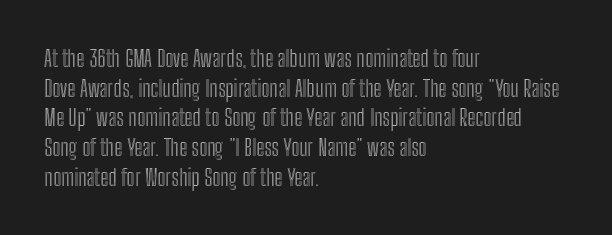
{"italic": "no", "underline": "no", "align": "left", "line_spacing": "normal", "line_spacing_ratio": 1.29, "letter_spacing": "normal", "letter_spacing_em": 0.0, "glyph_px": 23}
